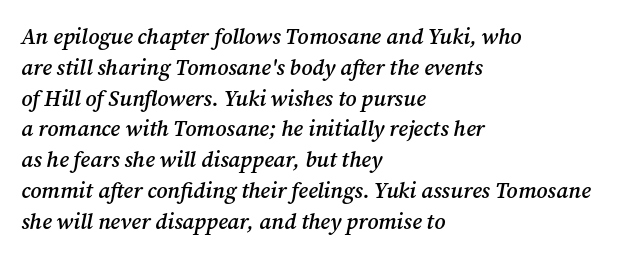
{"italic": "yes", "lean": "right", "slant_degrees": 12, "bold": "semi", "underline": "no", "align": "left", "line_spacing": "normal", "line_spacing_ratio": 1.4, "letter_spacing": "normal", "letter_spacing_em": 0.0, "glyph_px": 22}
